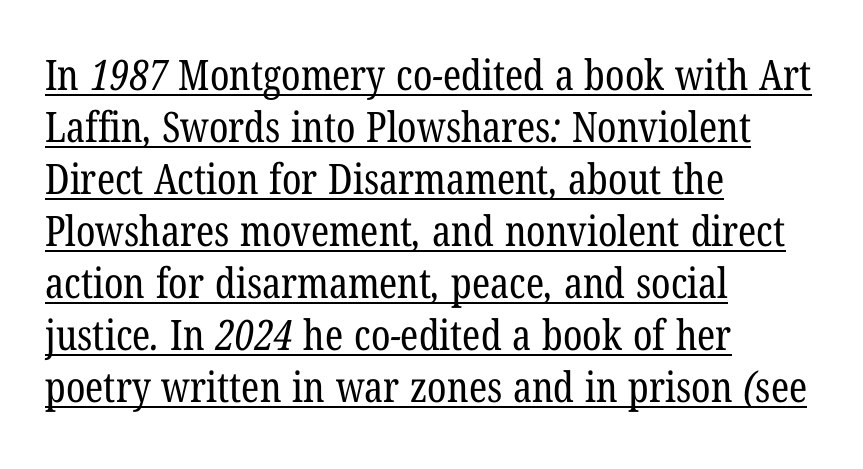
The image shows 42 px regular-weight, condensed serif type; set left-aligned, line spacing 1.24x, normal letter spacing, underlined; low stroke contrast and a medium x-height.
